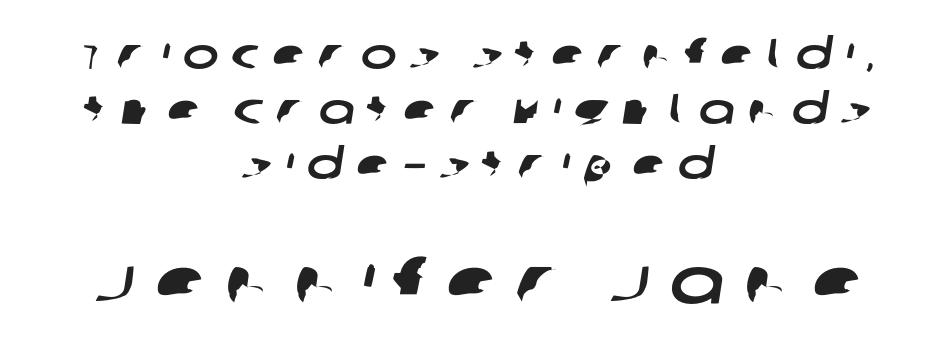
{"serif": "no", "width": "wide", "stroke_contrast": "low", "x_height": "large", "monospaced": "no", "underline": "no", "align": "center", "line_spacing": "normal", "line_spacing_ratio": 1.28, "letter_spacing": "wide", "letter_spacing_em": 0.3, "larger_block": "second", "size_ratio": 1.51, "glyph_px": 65}
